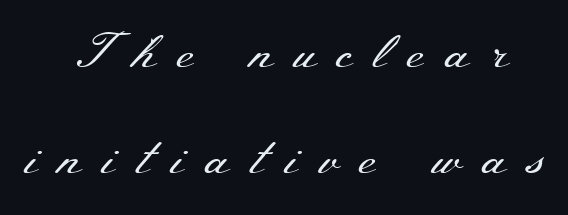
Stem width sits at or under what a default text font uses. The letterforms stand isolated, each surrounded by extra space. Whoever set this chose breathing room over compactness in the vertical rhythm. Beneath every word, the page is bare.
